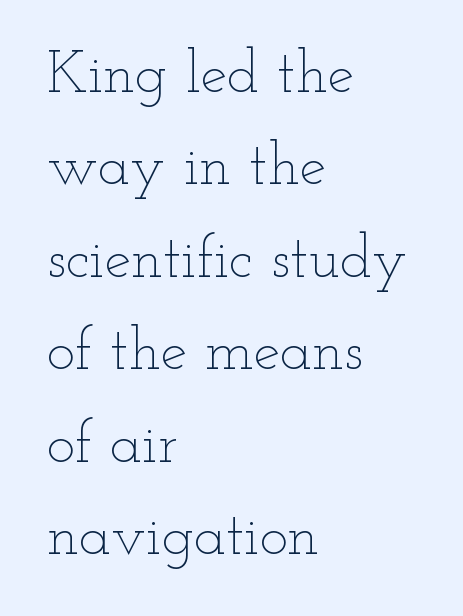
In CSS terms this would be text-align: left. A clean baseline with only descenders dipping below it. In terms of posture, this sample is upright. The rows are spaced the way most documents space them. Is this a fixed-width face? No — the glyphs have proportional, varying widths. This rendering leaves character spacing at its baseline value.
